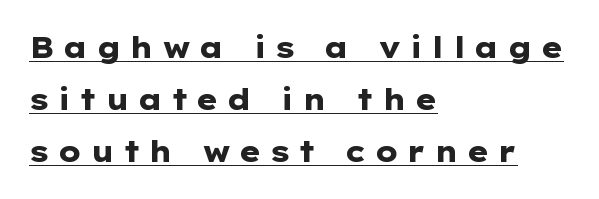
{"serif": "no", "italic": "no", "bold": "yes", "weight": "heavy", "width": "wide", "stroke_contrast": "low", "x_height": "medium", "monospaced": "no", "underline": "yes", "align": "left", "line_spacing_ratio": 1.79, "letter_spacing": "wide", "letter_spacing_em": 0.27, "glyph_px": 29}
